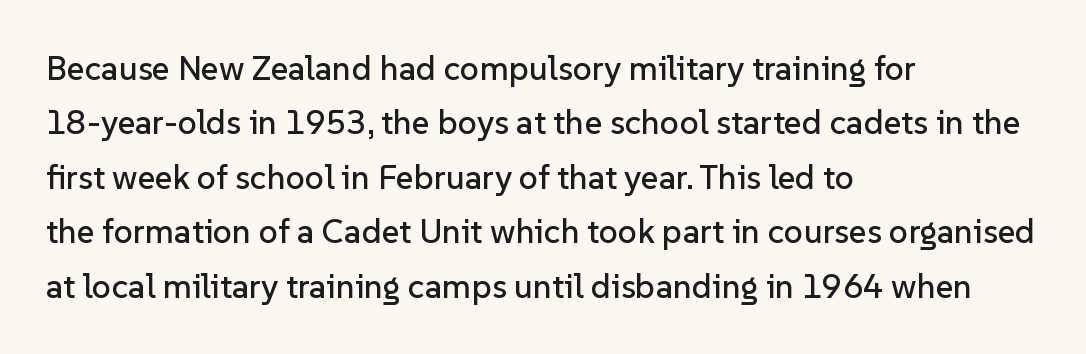
{"serif": "no", "italic": "no", "width": "normal", "stroke_contrast": "low", "x_height": "medium", "monospaced": "no", "underline": "no", "align": "left", "line_spacing": "normal", "line_spacing_ratio": 1.6, "letter_spacing": "normal", "letter_spacing_em": 0.0, "glyph_px": 34}
